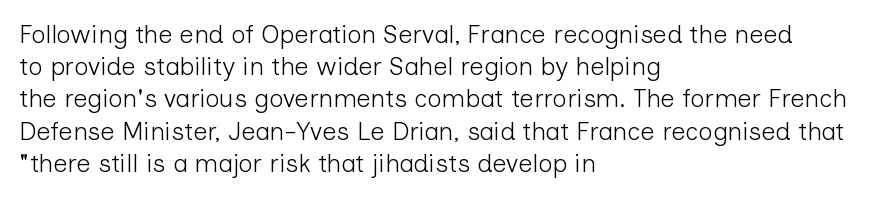
The image shows 25 px text type, upright; set left-aligned, normal line spacing (1.29x), normal letter spacing, not underlined.
